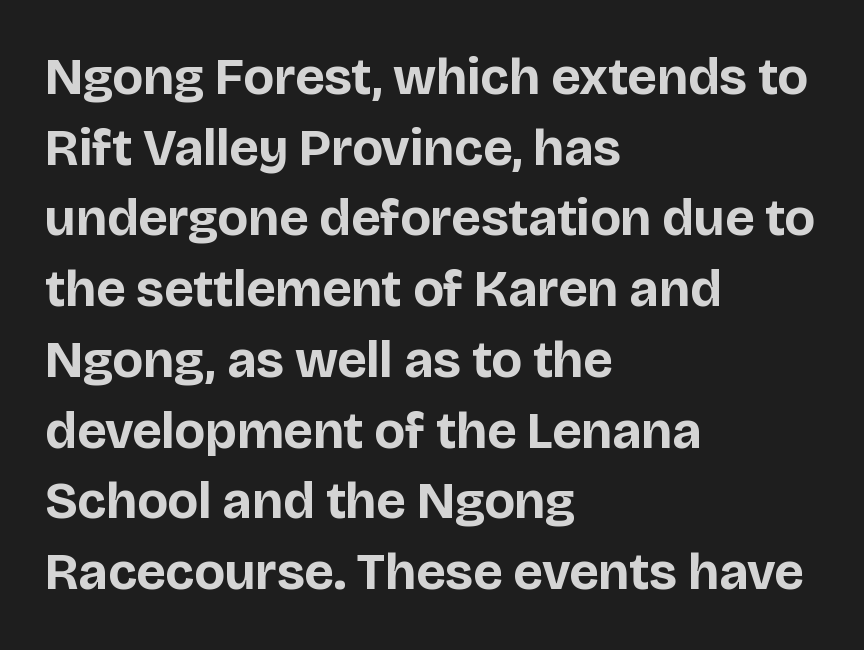
The image shows 52 px bold sans-serif type, upright; set left-aligned, normal line spacing (1.36x), normal letter spacing, not underlined; low stroke contrast and a large x-height.
